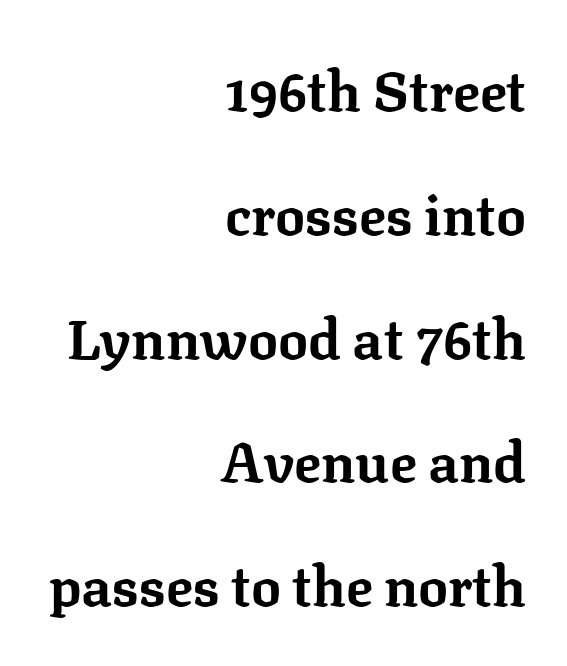
Q: Is the text bold? A: Yes.
Q: Is the text italic (slanted)? A: No, it is upright.
Q: Is the typeface a serif or a sans-serif typeface? A: Serif.
Q: Is the text underlined? A: No.
Q: How is the paragraph aligned? A: Right-aligned.
Q: Is the spacing between letters normal or unusually wide? A: Normal.
Q: Is the spacing between lines tight, normal or loose? A: Loose.
Q: Width (condensed, normal, or wide)? A: Normal.
Q: Stroke contrast? A: Low.
Q: x-height? A: Medium.
Q: Monospaced? A: No.
